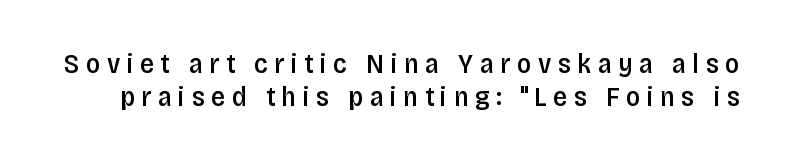
The image shows 28 px semibold, condensed sans-serif type, upright; set line spacing 1.17x, unusually wide letter spacing (+0.23 em), not underlined; low stroke contrast and a large x-height.
